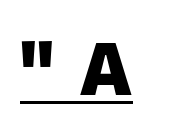
Q: Is the text bold? A: Yes.
Q: Is the text italic (slanted)? A: No, it is upright.
Q: Is the typeface a serif or a sans-serif typeface? A: Sans-serif.
Q: Is the text underlined? A: Yes.
Q: Is the spacing between letters normal or unusually wide? A: Unusually wide.
Q: Width (condensed, normal, or wide)? A: Normal.
Q: Stroke contrast? A: Low.
Q: x-height? A: Medium.
Q: Monospaced? A: No.
